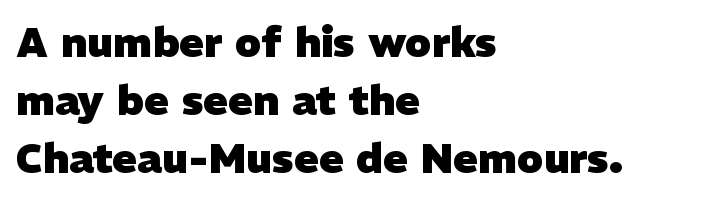
{"serif": "no", "bold": "yes", "weight": "heavy", "width": "normal", "stroke_contrast": "low", "x_height": "medium", "monospaced": "no", "underline": "no", "align": "left", "line_spacing": "normal", "line_spacing_ratio": 1.41, "letter_spacing": "normal", "letter_spacing_em": 0.0, "glyph_px": 41}
